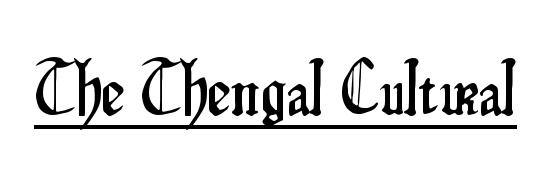
Q: Is the text italic (slanted)? A: No, it is upright.
Q: Is the typeface a serif or a sans-serif typeface? A: Sans-serif.
Q: Is the text underlined? A: Yes.
Q: Is the spacing between letters normal or unusually wide? A: Normal.
Q: Width (condensed, normal, or wide)? A: Condensed.
Q: Stroke contrast? A: Low.
Q: x-height? A: Small.
Q: Monospaced? A: No.
